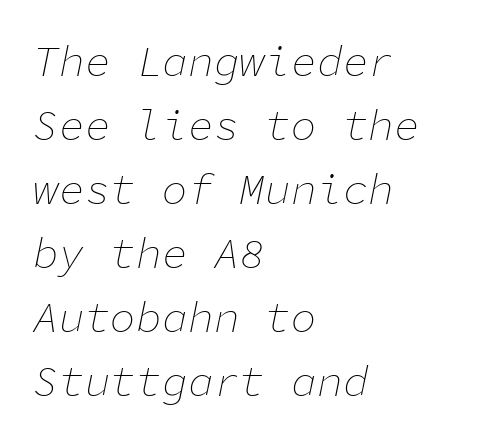
Q: Is the text bold? A: No.
Q: Is the text italic (slanted)? A: Yes, it leans right by about 11 degrees.
Q: Is the text underlined? A: No.
Q: How is the paragraph aligned? A: Left-aligned.
Q: Is the spacing between letters normal or unusually wide? A: Normal.
Q: Is the spacing between lines tight, normal or loose? A: Normal.
Q: Width (condensed, normal, or wide)? A: Normal.
Q: Stroke contrast? A: Low.
Q: x-height? A: Medium.
Q: Monospaced? A: Yes.
